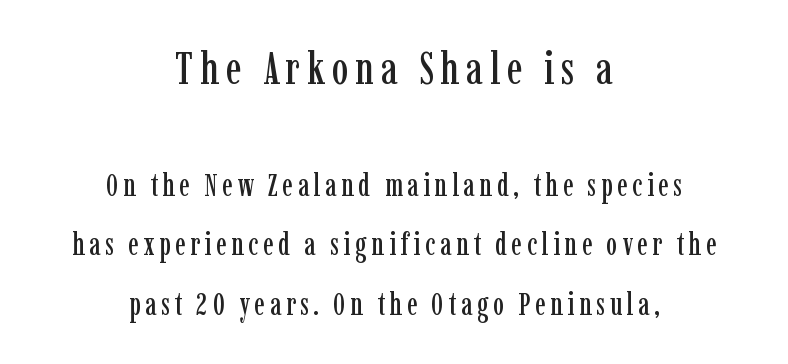
{"serif": "yes", "italic": "no", "width": "condensed", "stroke_contrast": "low", "x_height": "medium", "monospaced": "no", "underline": "no", "align": "center", "line_spacing": "loose", "line_spacing_ratio": 1.93, "larger_block": "first", "size_ratio": 1.48, "glyph_px": 46}
